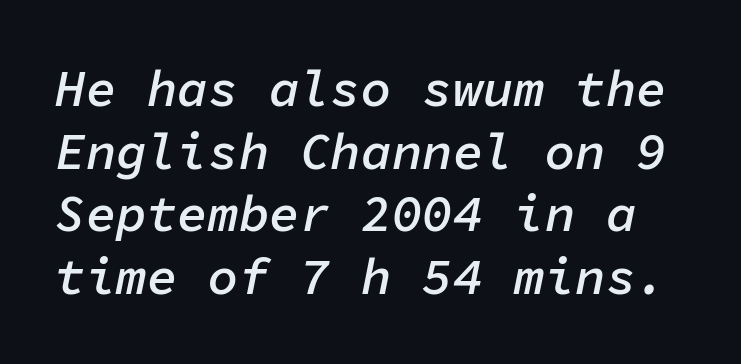
{"italic": "yes", "lean": "right", "slant_degrees": 11, "bold": "semi", "weight": "semibold", "width": "normal", "stroke_contrast": "low", "x_height": "medium", "monospaced": "yes", "underline": "no", "line_spacing_ratio": 1.23, "letter_spacing": "normal", "letter_spacing_em": 0.0, "glyph_px": 51}
